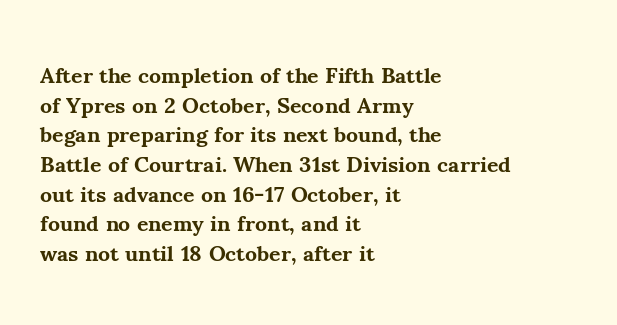
The image shows 22 px bold type, upright; set left-aligned, normal line spacing (1.35x), normal letter spacing, not underlined.
